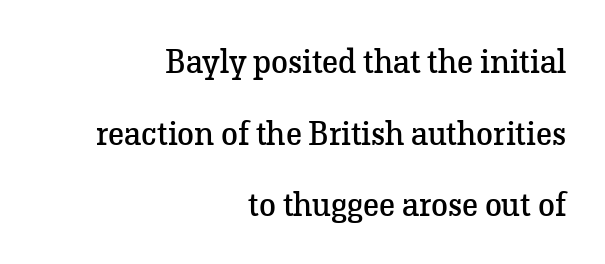
The image shows 34 px regular-weight serif type, upright; set right-aligned, loose line spacing (2.11x), normal letter spacing, not underlined; low stroke contrast and a medium x-height.
